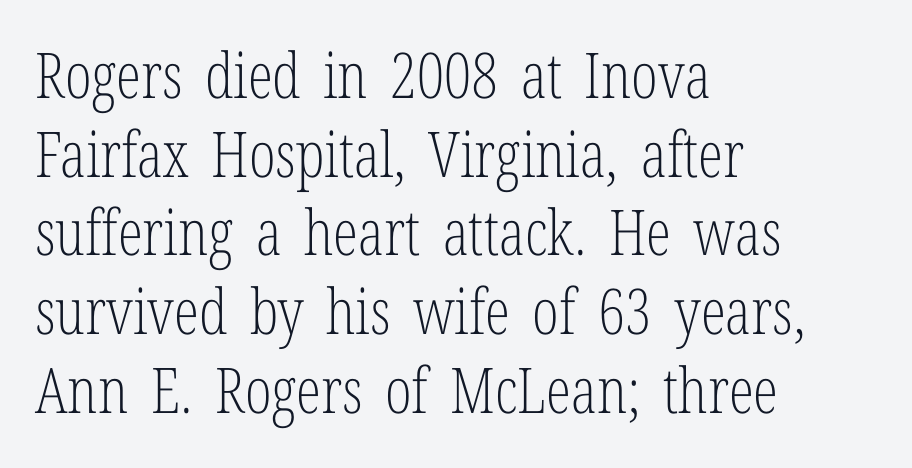
Q: Is the text bold? A: No.
Q: Is the text italic (slanted)? A: No, it is upright.
Q: Is the typeface a serif or a sans-serif typeface? A: Serif.
Q: Is the text underlined? A: No.
Q: How is the paragraph aligned? A: Left-aligned.
Q: Is the spacing between letters normal or unusually wide? A: Normal.
Q: Is the spacing between lines tight, normal or loose? A: Normal.
Q: Width (condensed, normal, or wide)? A: Condensed.
Q: Stroke contrast? A: Low.
Q: x-height? A: Medium.
Q: Monospaced? A: No.
